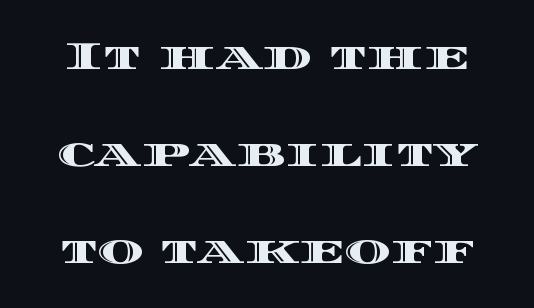
Q: Is the text italic (slanted)? A: No, it is upright.
Q: Is the text underlined? A: No.
Q: Is the spacing between letters normal or unusually wide? A: Normal.
Q: Is the spacing between lines tight, normal or loose? A: Loose.
Q: Width (condensed, normal, or wide)? A: Wide.
Q: x-height? A: Large.
Q: Monospaced? A: No.
